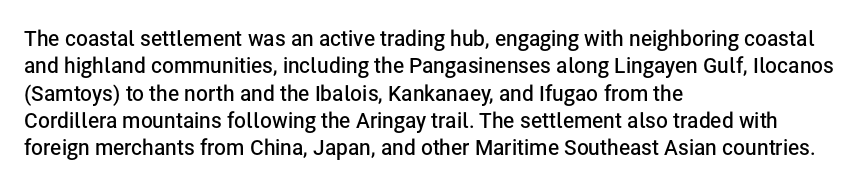
Line beginnings align vertically; line endings do not. Weight: semibold (demi). Tracking here is standard; glyphs follow each other at the usual distance. If you drew a line through each stem, it would be perfectly vertical. Has an underline been added? It has not.
